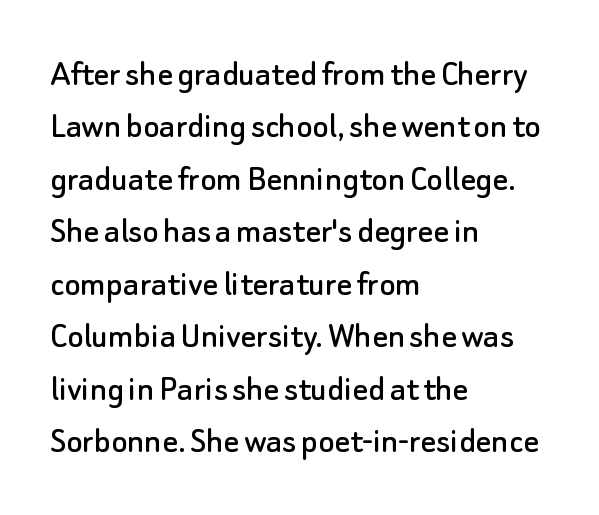
Q: Is the text italic (slanted)? A: No, it is upright.
Q: Is the typeface a serif or a sans-serif typeface? A: Sans-serif.
Q: Is the text underlined? A: No.
Q: How is the paragraph aligned? A: Left-aligned.
Q: Is the spacing between letters normal or unusually wide? A: Normal.
Q: Is the spacing between lines tight, normal or loose? A: Normal.
Q: Width (condensed, normal, or wide)? A: Normal.
Q: Stroke contrast? A: Low.
Q: x-height? A: Small.
Q: Monospaced? A: No.
